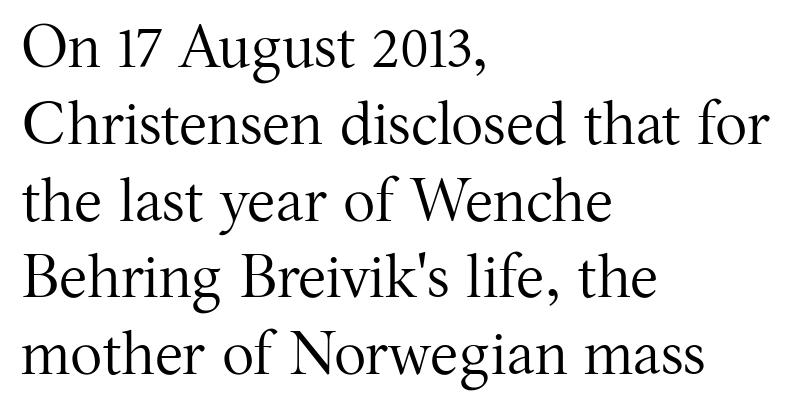
{"serif": "yes", "italic": "no", "bold": "no", "weight": "regular", "width": "normal", "stroke_contrast": "medium", "x_height": "medium", "monospaced": "no", "underline": "no", "align": "left", "line_spacing": "normal", "line_spacing_ratio": 1.28, "letter_spacing": "normal", "letter_spacing_em": 0.0, "glyph_px": 60}
